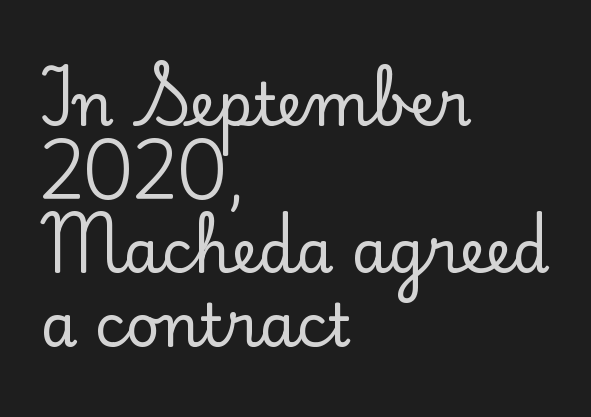
{"serif": "yes", "italic": "no", "width": "normal", "stroke_contrast": "low", "x_height": "small", "monospaced": "no", "underline": "no", "align": "left", "line_spacing": "normal", "line_spacing_ratio": 1.25, "letter_spacing": "normal", "letter_spacing_em": 0.0, "glyph_px": 59}
